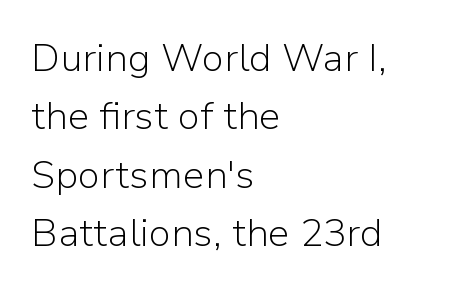
Characters remain perfectly vertical along every line. Classification — sans serif. These lines stack with their left ends in a neat column. A clean baseline with only descenders dipping below it. No extra ink here — the face is not bold. Do the characters align in a grid? No, the font is proportional.
